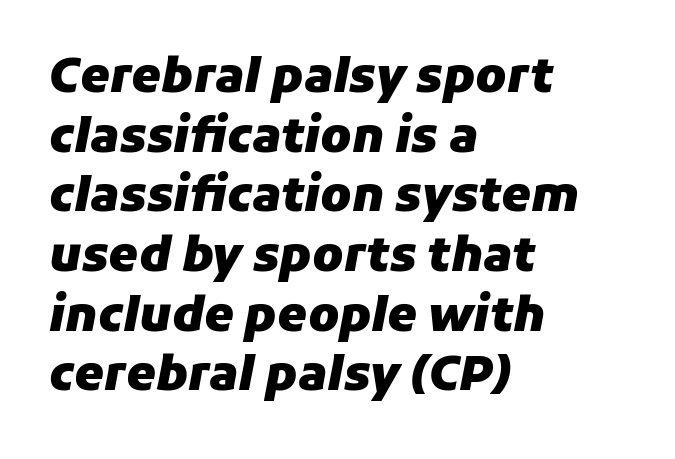
These lines keep a tight, regular rhythm from letter to letter. The paragraph shown leans on its left margin. An italicized treatment has been applied to the whole sample. The face used here is proportionally spaced, like ordinary book or web type. Plenty of ink on the page — the face is bold.
